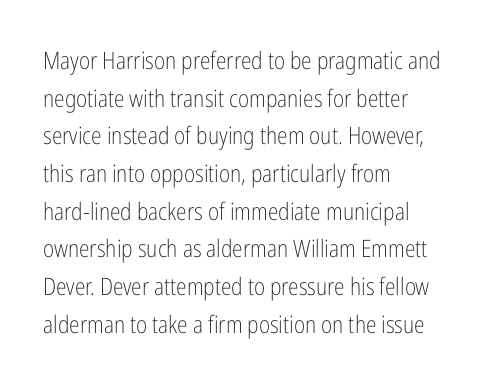
The image shows 24 px text type, upright; set left-aligned, normal line spacing (1.57x), normal letter spacing, not underlined.
